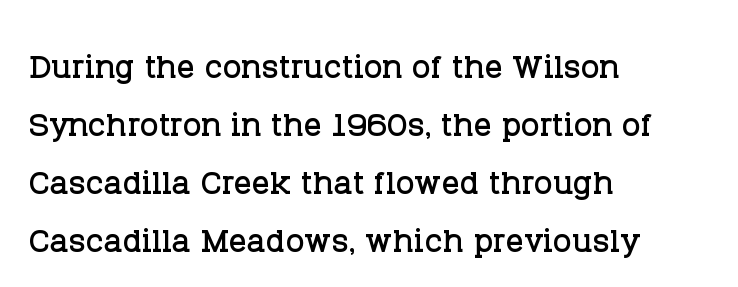
Spacing verdict: proportional, widths tailored to each character. The designer left line spacing at the default. Nobody drew a line under any word here. A typesetter would call this zero additional tracking.
